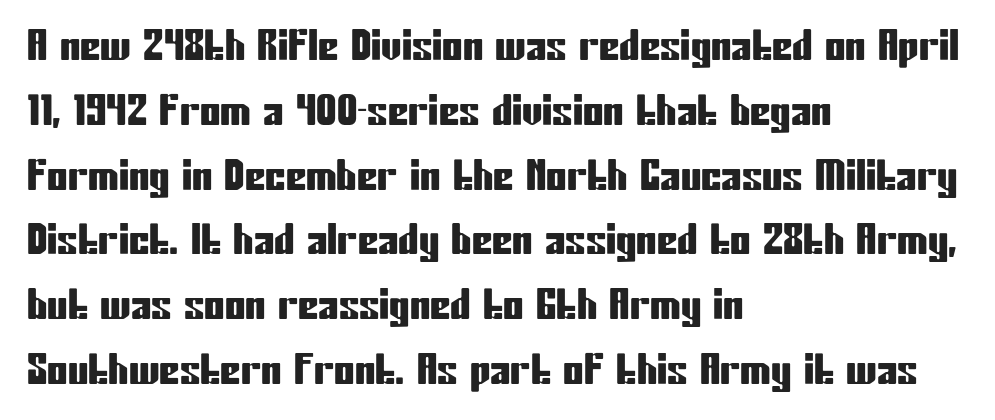
Summary of vertical rhythm: regular, with standard interline spacing. Tall strokes in this sample are plumb rather than angled. The baseline area is clear. The type family on display is of the sans-serif kind. These lines are rendered in a variable-pitch font.
